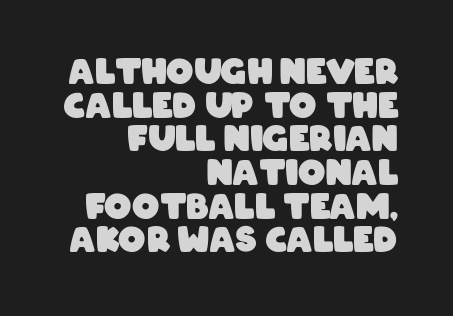
{"serif": "no", "bold": "yes", "weight": "heavy", "width": "condensed", "stroke_contrast": "low", "x_height": "large", "monospaced": "no", "underline": "no", "align": "right", "line_spacing": "tight", "line_spacing_ratio": 0.99, "letter_spacing": "normal", "letter_spacing_em": 0.0, "glyph_px": 34}
